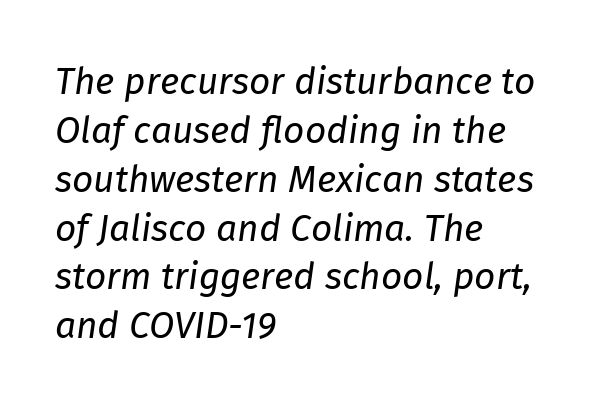
Q: Is the text bold? A: No.
Q: Is the text italic (slanted)? A: Yes, it leans right by about 8 degrees.
Q: Is the text underlined? A: No.
Q: How is the paragraph aligned? A: Left-aligned.
Q: Is the spacing between letters normal or unusually wide? A: Normal.
Q: Is the spacing between lines tight, normal or loose? A: Normal.
Q: Width (condensed, normal, or wide)? A: Normal.
Q: Stroke contrast? A: Low.
Q: x-height? A: Medium.
Q: Monospaced? A: No.
